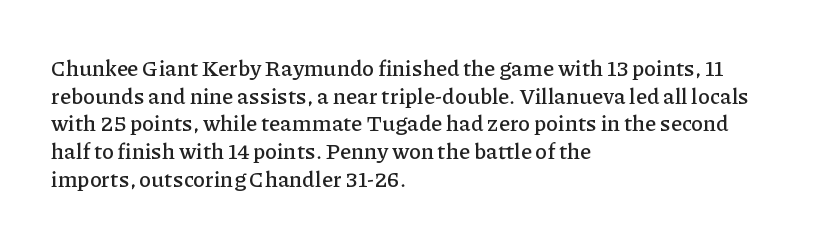
The image shows 22 px text type, upright; set left-aligned, normal line spacing (1.26x), normal letter spacing, not underlined.
